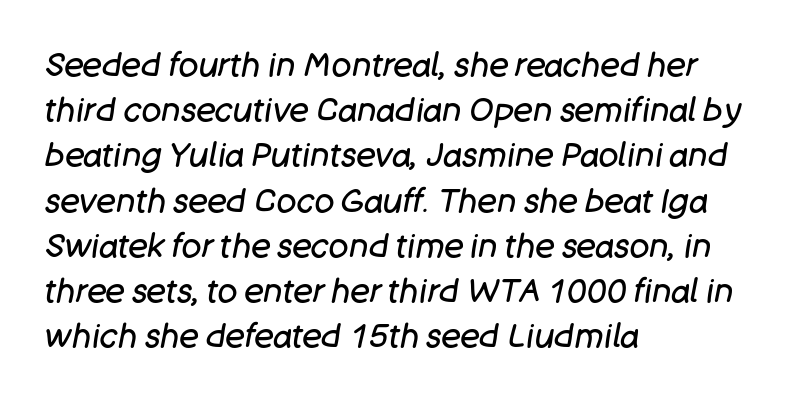
{"italic": "yes", "lean": "right", "slant_degrees": 11, "bold": "no", "weight": "regular", "width": "normal", "stroke_contrast": "low", "x_height": "large", "monospaced": "no", "underline": "no", "align": "left", "line_spacing": "normal", "line_spacing_ratio": 1.37, "letter_spacing": "normal", "letter_spacing_em": 0.0, "glyph_px": 33}
